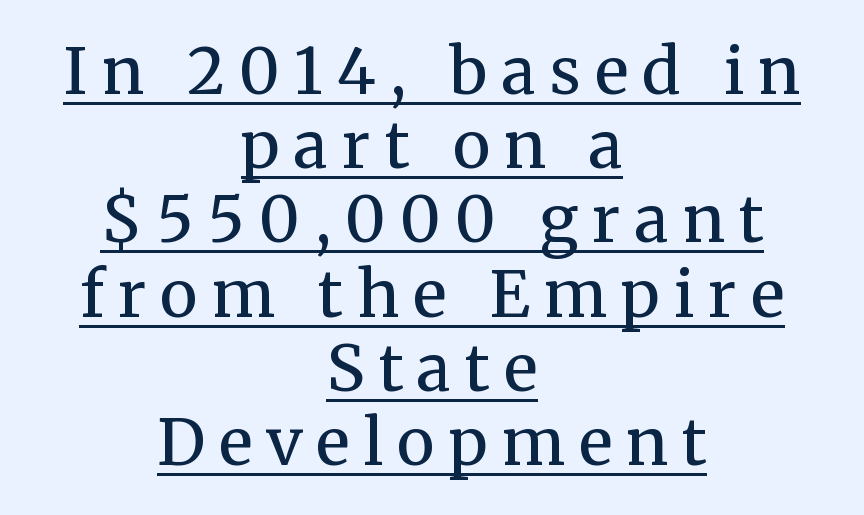
Q: Is the text bold? A: No.
Q: Is the text italic (slanted)? A: No, it is upright.
Q: Is the typeface a serif or a sans-serif typeface? A: Serif.
Q: Is the text underlined? A: Yes.
Q: How is the paragraph aligned? A: Centered.
Q: Is the spacing between letters normal or unusually wide? A: Unusually wide.
Q: Width (condensed, normal, or wide)? A: Normal.
Q: Stroke contrast? A: Medium.
Q: x-height? A: Medium.
Q: Monospaced? A: No.
